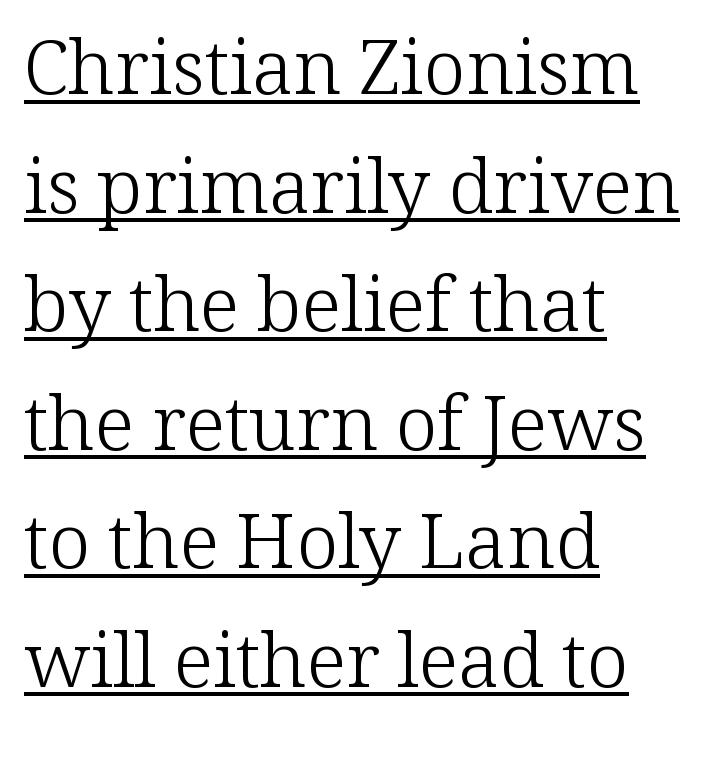
Default kerning and tracking; the words read as compact shapes. Horizontal alignment here is leftward, the default for most running prose. This is roman type, the default non-slanted kind. The typesetting does not lean heavy: it is not bold. The passage shown is underscored from start to finish. If you measured baseline to baseline, you'd find a middling distance.
